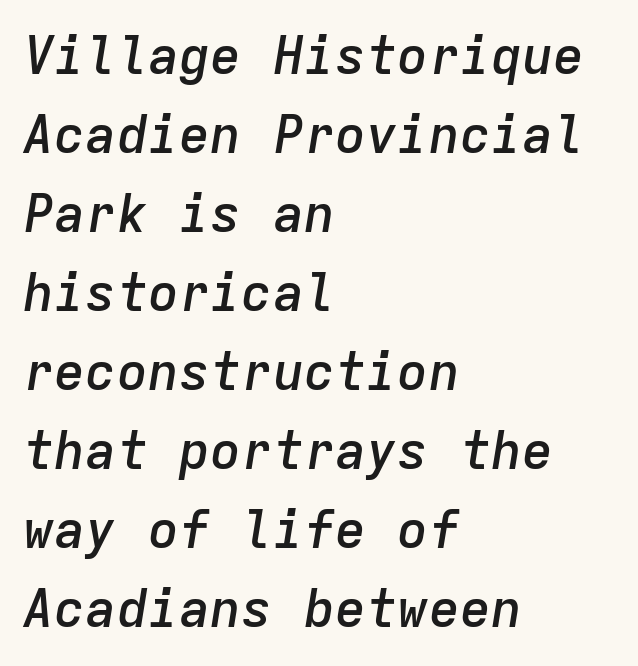
Slanted lettering throughout. The letterforms sit shoulder to shoulder at normal distance. A classic flush-left, rag-right setting is used for this passage. Horizontal bands of white between lines are of average thickness. A typesetter would call this monospace, since all characters share one set width.
